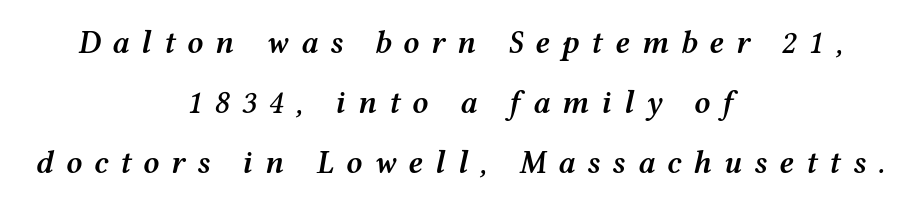
The letterforms stand isolated, each surrounded by extra space. Underlining? Definitely not there. Is the block centered? Yes — each line is placed symmetrically about the middle. The axis of the letterforms is tilted away from vertical.
